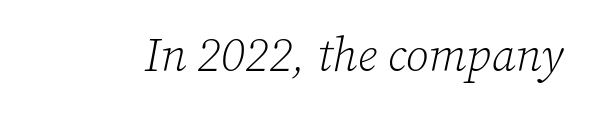
The image shows 47 px light serif type, italic (leaning right); set normal letter spacing, not underlined; low stroke contrast and a medium x-height.
